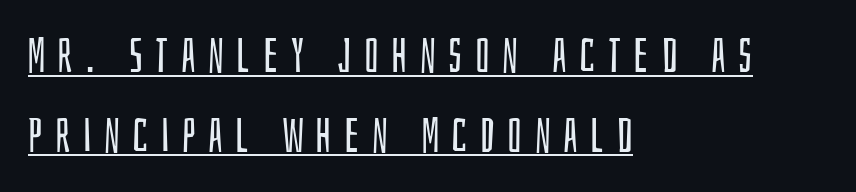
Q: Is the text bold? A: No.
Q: Is the text italic (slanted)? A: No, it is upright.
Q: Is the typeface a serif or a sans-serif typeface? A: Sans-serif.
Q: Is the text underlined? A: Yes.
Q: How is the paragraph aligned? A: Left-aligned.
Q: Is the spacing between letters normal or unusually wide? A: Unusually wide.
Q: Is the spacing between lines tight, normal or loose? A: Normal.
Q: Width (condensed, normal, or wide)? A: Condensed.
Q: Stroke contrast? A: Low.
Q: x-height? A: Large.
Q: Monospaced? A: No.
